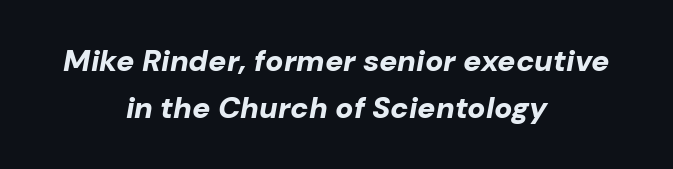
{"italic": "yes", "lean": "right", "slant_degrees": 10, "bold": "yes", "weight": "bold", "width": "normal", "stroke_contrast": "low", "x_height": "medium", "monospaced": "no", "underline": "no", "align": "center", "line_spacing": "normal", "line_spacing_ratio": 1.56, "letter_spacing": "normal", "letter_spacing_em": 0.0, "glyph_px": 30}
